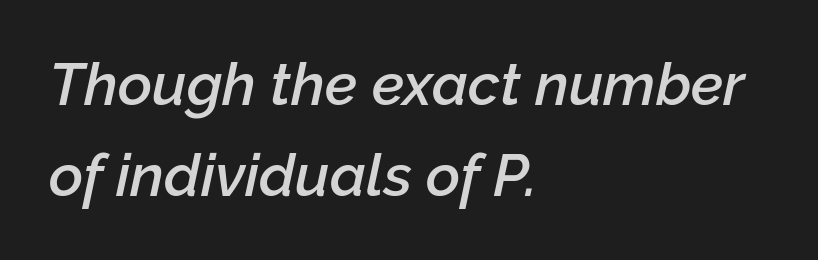
The image shows 59 px semibold type, italic (leaning right); set left-aligned, normal line spacing (1.55x), normal letter spacing, not underlined; low stroke contrast and a medium x-height.
